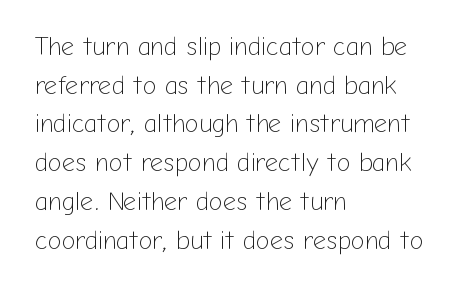
{"italic": "no", "bold": "no", "underline": "no", "align": "left", "line_spacing": "normal", "line_spacing_ratio": 1.49, "letter_spacing": "normal", "letter_spacing_em": 0.0, "glyph_px": 26}
